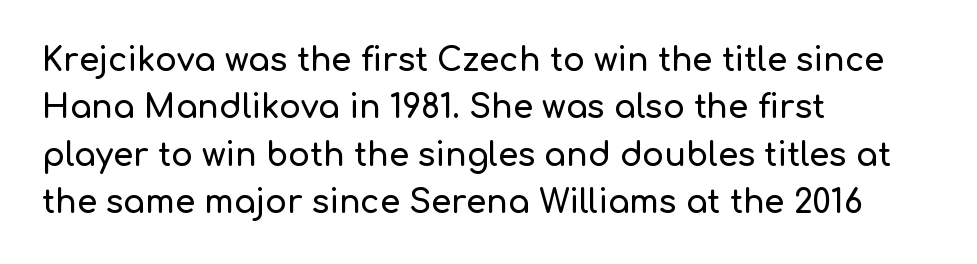
The image shows 32 px sans-serif type, upright; set left-aligned, normal line spacing (1.48x), normal letter spacing, not underlined; low stroke contrast and a medium x-height.
